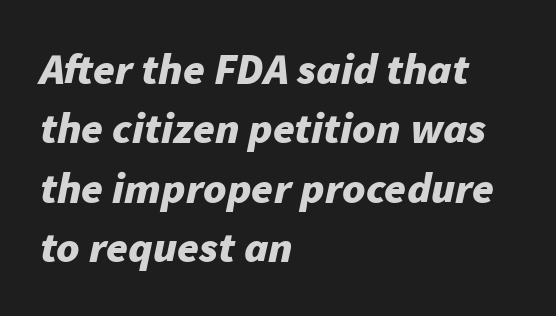
Spacing between characters is what you'd get straight out of the box. Every character sits at an angle, as italics do. I'd describe the lettering as bold — thick and assertive. Anything drawn beneath the words? Only blank space. One-word summary of the alignment: left.
